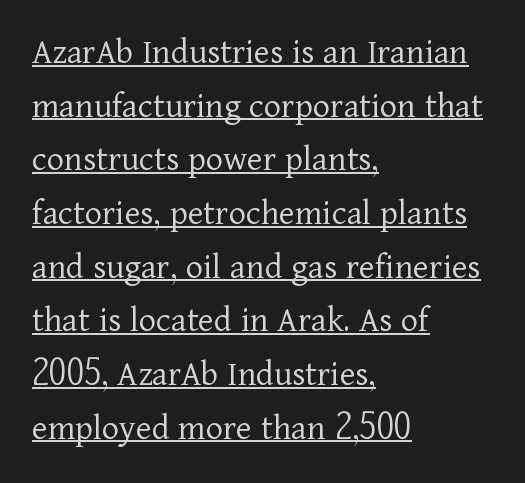
The image shows 37 px light serif type, upright; set left-aligned, normal line spacing (1.45x), normal letter spacing, underlined; low stroke contrast and a medium x-height.
